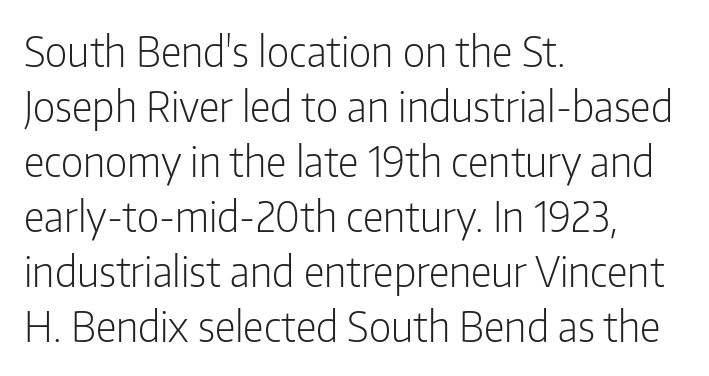
Q: Is the text bold? A: No.
Q: Is the text italic (slanted)? A: No, it is upright.
Q: Is the typeface a serif or a sans-serif typeface? A: Sans-serif.
Q: Is the text underlined? A: No.
Q: How is the paragraph aligned? A: Left-aligned.
Q: Is the spacing between letters normal or unusually wide? A: Normal.
Q: Is the spacing between lines tight, normal or loose? A: Normal.
Q: Width (condensed, normal, or wide)? A: Condensed.
Q: Stroke contrast? A: Low.
Q: x-height? A: Medium.
Q: Monospaced? A: No.
